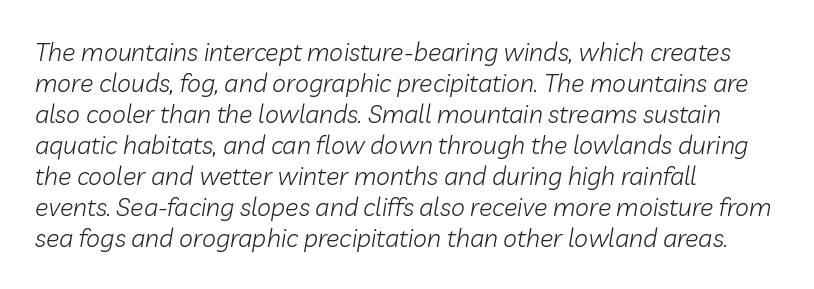
Q: Is the text bold? A: No.
Q: Is the text italic (slanted)? A: Yes, it leans right by about 10 degrees.
Q: Is the text underlined? A: No.
Q: How is the paragraph aligned? A: Left-aligned.
Q: Is the spacing between letters normal or unusually wide? A: Normal.
